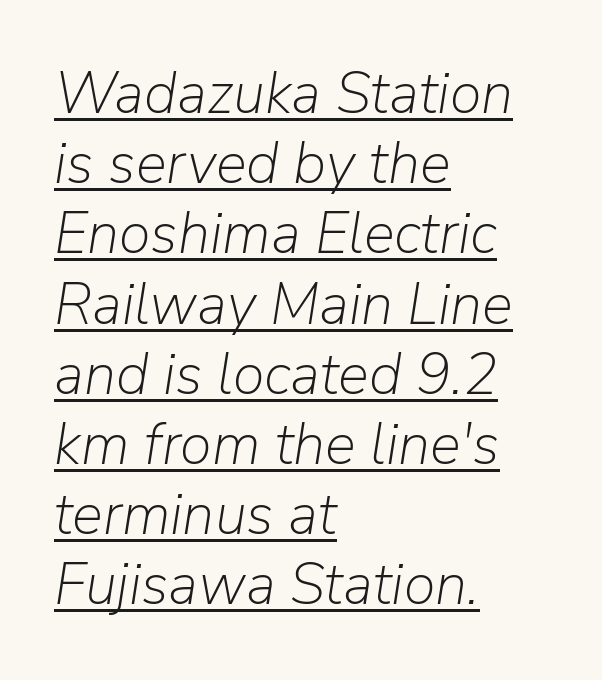
{"italic": "yes", "lean": "right", "slant_degrees": 9, "bold": "no", "weight": "light", "width": "normal", "stroke_contrast": "low", "x_height": "medium", "monospaced": "no", "underline": "yes", "align": "left", "line_spacing_ratio": 1.21, "letter_spacing": "normal", "letter_spacing_em": 0.0, "glyph_px": 58}
